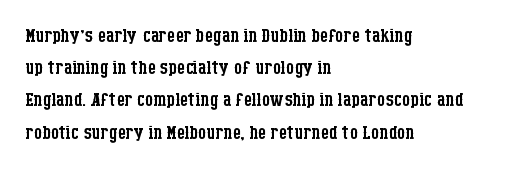
Q: Is the text bold? A: No.
Q: Is the text italic (slanted)? A: No, it is upright.
Q: Is the text underlined? A: No.
Q: How is the paragraph aligned? A: Left-aligned.
Q: Is the spacing between letters normal or unusually wide? A: Normal.
